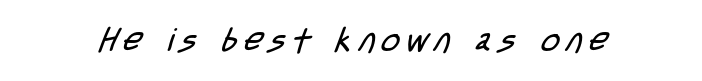
The image shows 32 px regular-weight, condensed sans-serif type; set not underlined; low stroke contrast and a large x-height.
